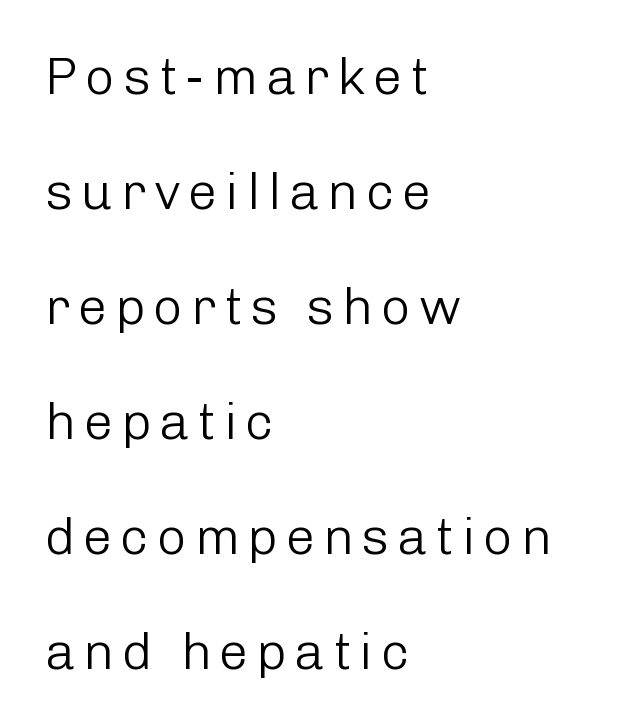
{"serif": "no", "italic": "no", "bold": "no", "weight": "light", "width": "normal", "stroke_contrast": "low", "x_height": "medium", "monospaced": "no", "underline": "no", "align": "left", "line_spacing": "loose", "line_spacing_ratio": 2.21, "glyph_px": 52}
